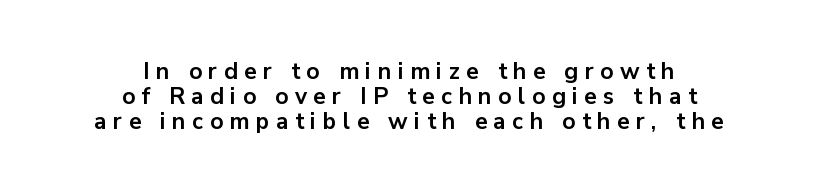
{"italic": "no", "bold": "yes", "underline": "no", "align": "center", "line_spacing": "tight", "line_spacing_ratio": 1.08, "letter_spacing": "wide", "letter_spacing_em": 0.28, "glyph_px": 23}
